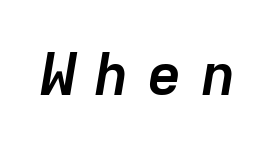
{"italic": "yes", "lean": "right", "slant_degrees": 9, "bold": "yes", "weight": "semibold", "width": "normal", "stroke_contrast": "low", "x_height": "medium", "monospaced": "yes", "underline": "no", "letter_spacing": "wide", "letter_spacing_em": 0.3, "glyph_px": 59}
